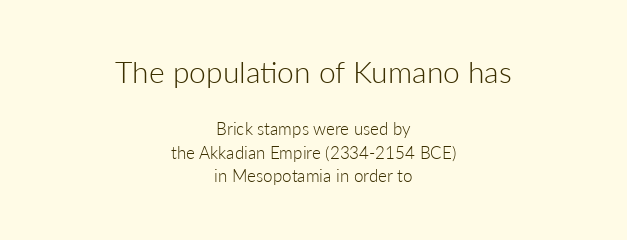
{"serif": "no", "italic": "no", "bold": "no", "weight": "light", "width": "normal", "stroke_contrast": "low", "x_height": "medium", "monospaced": "no", "underline": "no", "align": "center", "line_spacing": "normal", "line_spacing_ratio": 1.38, "letter_spacing": "normal", "letter_spacing_em": 0.0, "larger_block": "first", "size_ratio": 1.76, "glyph_px": 30}
